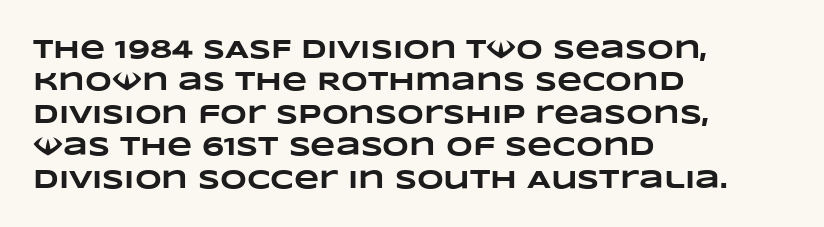
{"bold": "yes", "underline": "no", "align": "left", "line_spacing": "normal", "line_spacing_ratio": 1.25, "letter_spacing": "normal", "letter_spacing_em": 0.0, "glyph_px": 26}
